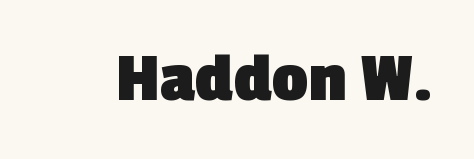
Q: Is the text bold? A: Yes.
Q: Is the typeface a serif or a sans-serif typeface? A: Sans-serif.
Q: Is the text underlined? A: No.
Q: Is the spacing between letters normal or unusually wide? A: Normal.
Q: Width (condensed, normal, or wide)? A: Normal.
Q: x-height? A: Medium.
Q: Monospaced? A: No.
